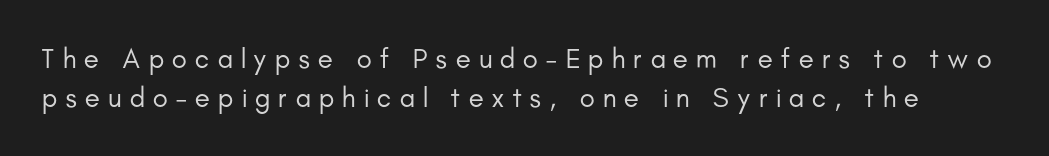
{"serif": "no", "italic": "no", "bold": "no", "weight": "regular", "width": "normal", "stroke_contrast": "low", "x_height": "small", "monospaced": "no", "underline": "no", "line_spacing": "normal", "line_spacing_ratio": 1.41, "letter_spacing": "wide", "letter_spacing_em": 0.28, "glyph_px": 28}
